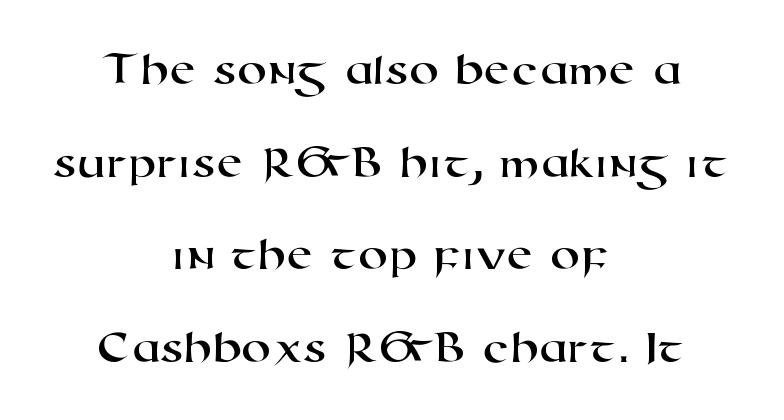
Any mark beneath the type? The region is blank. Type style note: lacks serifs. Each line is balanced around a shared central axis. Loosely led — the rows are spread out. Proportional: the letters do not fall into vertical columns. Characters follow at the spacing the type designer built in.
